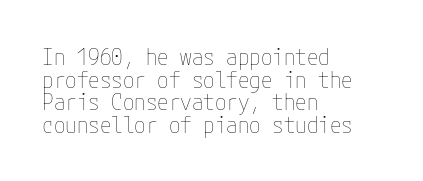
The image shows 23 px text type, upright; set left-aligned, tight line spacing (0.98x), normal letter spacing, not underlined.
